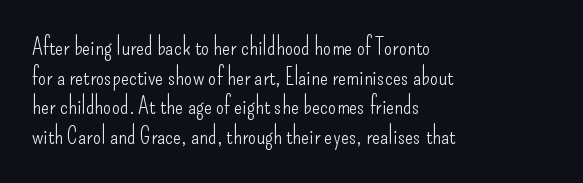
The image shows 24 px text type, upright; set left-aligned, line spacing 1.23x, normal letter spacing, not underlined.
